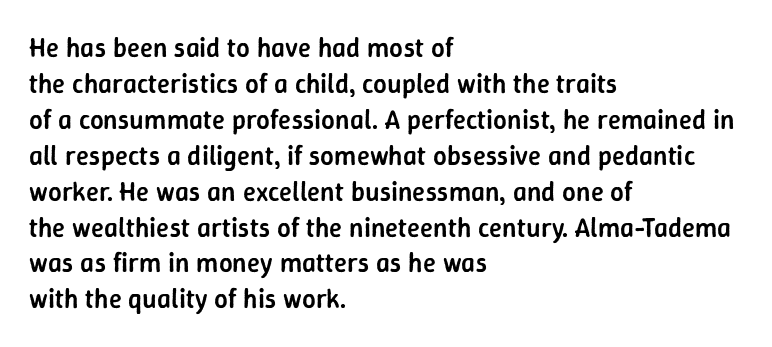
{"italic": "no", "bold": "semi", "underline": "no", "align": "left", "line_spacing": "normal", "line_spacing_ratio": 1.33, "letter_spacing": "normal", "letter_spacing_em": 0.0, "glyph_px": 27}
